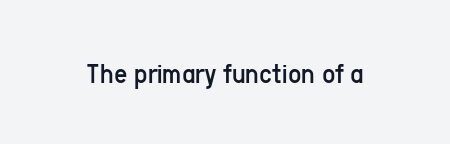
{"serif": "no", "italic": "no", "bold": "no", "weight": "regular", "width": "condensed", "stroke_contrast": "low", "x_height": "medium", "monospaced": "no", "underline": "no", "letter_spacing": "normal", "letter_spacing_em": 0.0, "glyph_px": 29}
